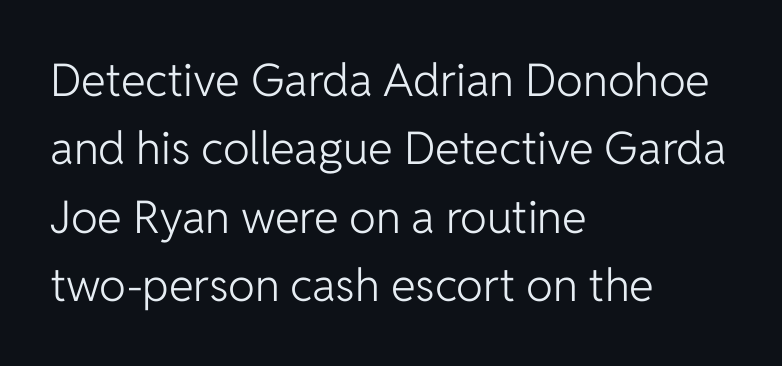
{"serif": "no", "italic": "no", "bold": "no", "weight": "light", "width": "normal", "stroke_contrast": "low", "x_height": "medium", "monospaced": "no", "underline": "no", "align": "left", "line_spacing": "normal", "line_spacing_ratio": 1.52, "letter_spacing": "normal", "letter_spacing_em": 0.0, "glyph_px": 45}
